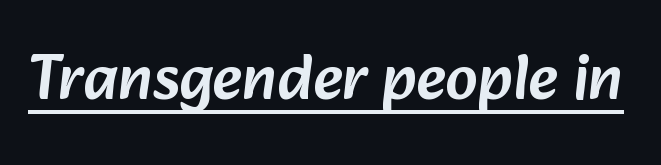
The passage shown is typed in a proportional face where columns would drift. Check where the strokes stop: nothing finishes them off — pure sans. The tracking reads as untouched default to a designer's eye. Compared with undecorated copy, this sample adds a rule below the words.
